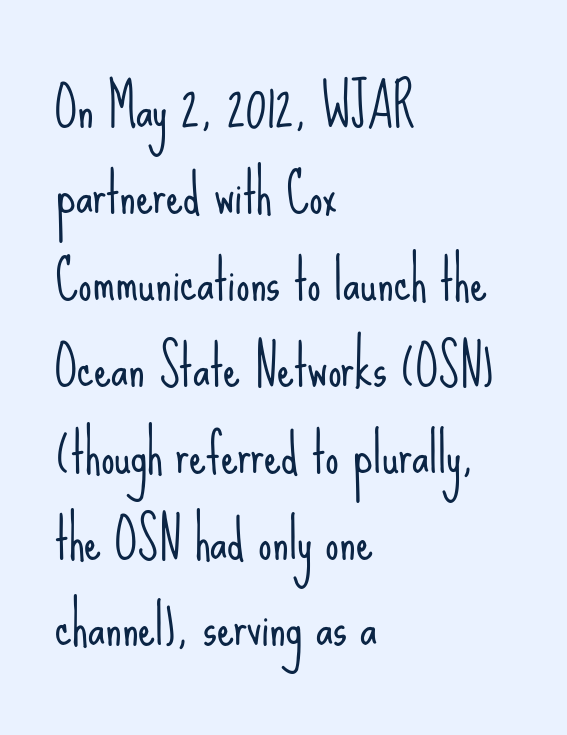
{"serif": "no", "italic": "no", "bold": "no", "weight": "light", "width": "condensed", "stroke_contrast": "low", "x_height": "small", "monospaced": "no", "underline": "no", "align": "left", "line_spacing": "normal", "line_spacing_ratio": 1.6, "letter_spacing": "normal", "letter_spacing_em": 0.0, "glyph_px": 54}
